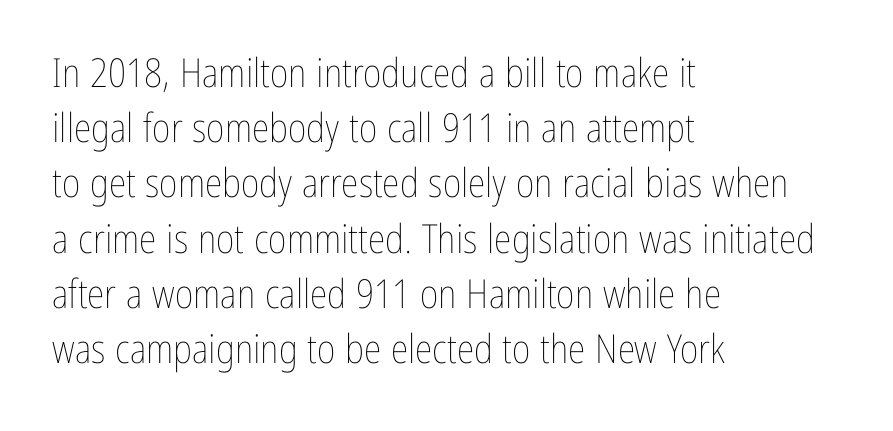
Q: Is the text bold? A: No.
Q: Is the text italic (slanted)? A: No, it is upright.
Q: Is the text underlined? A: No.
Q: How is the paragraph aligned? A: Left-aligned.
Q: Is the spacing between letters normal or unusually wide? A: Normal.
Q: Is the spacing between lines tight, normal or loose? A: Normal.
Q: Width (condensed, normal, or wide)? A: Condensed.
Q: Stroke contrast? A: Low.
Q: x-height? A: Medium.
Q: Monospaced? A: No.
